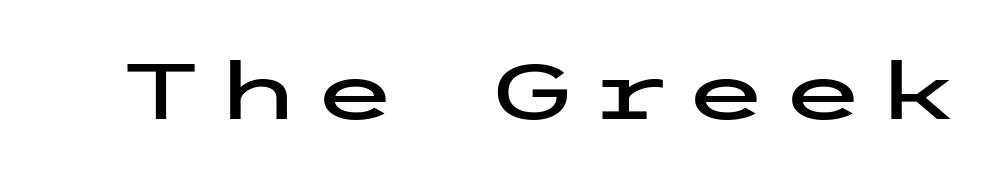
Q: Is the text italic (slanted)? A: No, it is upright.
Q: Is the typeface a serif or a sans-serif typeface? A: Sans-serif.
Q: Is the text underlined? A: No.
Q: Width (condensed, normal, or wide)? A: Wide.
Q: Stroke contrast? A: Low.
Q: x-height? A: Medium.
